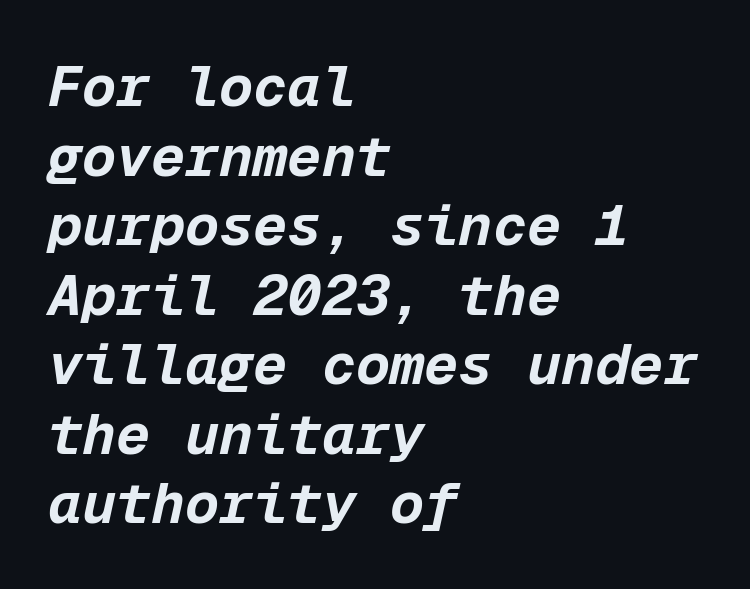
Q: Is the text bold? A: Yes.
Q: Is the text italic (slanted)? A: Yes, it leans right by about 12 degrees.
Q: Is the text underlined? A: No.
Q: How is the paragraph aligned? A: Left-aligned.
Q: Is the spacing between letters normal or unusually wide? A: Normal.
Q: Width (condensed, normal, or wide)? A: Normal.
Q: Stroke contrast? A: Low.
Q: x-height? A: Medium.
Q: Monospaced? A: Yes.
